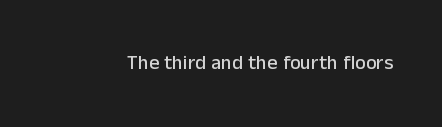
The image shows 20 px text type, upright; set normal letter spacing, not underlined.
